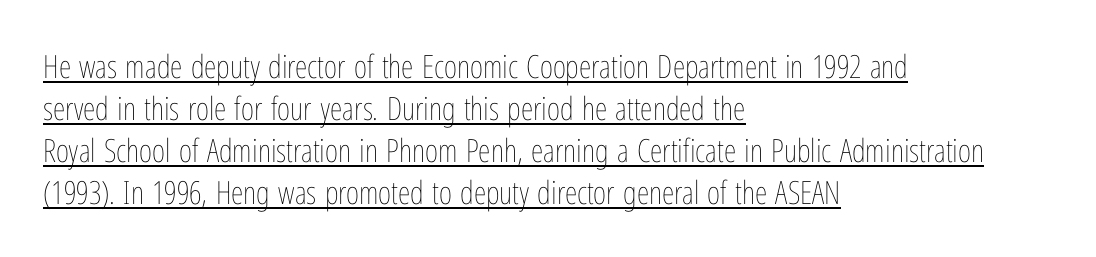
The block of text has a typical density, with ordinary space between rows. Notice how a bar underscores the lettering throughout. Posture: vertical. Compared with a typical body face, this is equally light or lighter still. You could not count columns in this text — the font is proportionally spaced. The rendering anchors every line to the left-hand side.
